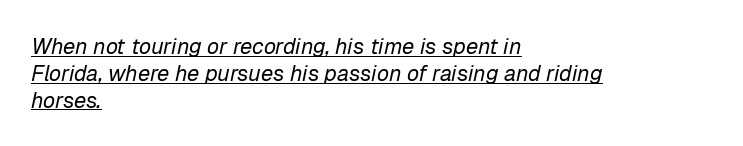
{"italic": "yes", "lean": "right", "slant_degrees": 12, "bold": "no", "underline": "yes", "align": "left", "line_spacing_ratio": 1.22, "letter_spacing": "normal", "letter_spacing_em": 0.0, "glyph_px": 22}
